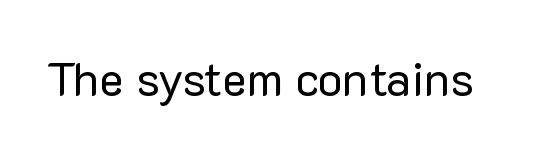
Q: Is the text bold? A: No.
Q: Is the text italic (slanted)? A: No, it is upright.
Q: Is the typeface a serif or a sans-serif typeface? A: Sans-serif.
Q: Is the text underlined? A: No.
Q: Is the spacing between letters normal or unusually wide? A: Normal.
Q: Width (condensed, normal, or wide)? A: Normal.
Q: Stroke contrast? A: Low.
Q: x-height? A: Medium.
Q: Monospaced? A: No.
